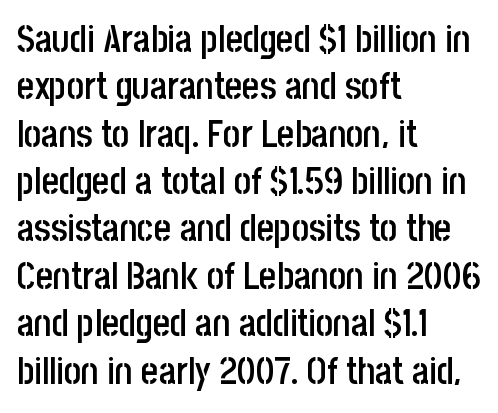
{"serif": "no", "italic": "no", "bold": "semi", "weight": "semibold", "width": "condensed", "stroke_contrast": "low", "x_height": "large", "monospaced": "no", "underline": "no", "align": "left", "line_spacing": "normal", "line_spacing_ratio": 1.28, "letter_spacing": "normal", "letter_spacing_em": 0.0, "glyph_px": 37}
